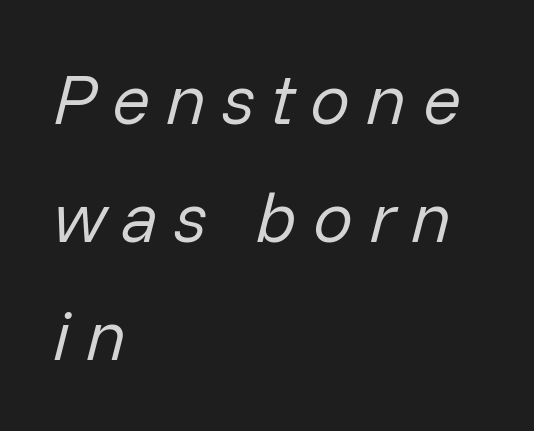
Q: Is the text bold? A: No.
Q: Is the text italic (slanted)? A: Yes, it leans right by about 14 degrees.
Q: Is the text underlined? A: No.
Q: How is the paragraph aligned? A: Left-aligned.
Q: Is the spacing between letters normal or unusually wide? A: Unusually wide.
Q: Is the spacing between lines tight, normal or loose? A: Normal.
Q: Width (condensed, normal, or wide)? A: Normal.
Q: Stroke contrast? A: Low.
Q: x-height? A: Medium.
Q: Monospaced? A: No.
